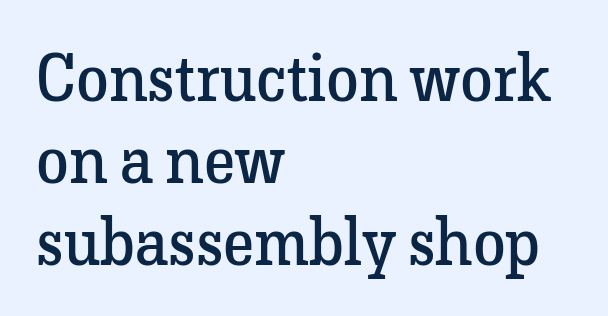
Q: Is the text bold? A: No.
Q: Is the text italic (slanted)? A: No, it is upright.
Q: Is the typeface a serif or a sans-serif typeface? A: Serif.
Q: Is the text underlined? A: No.
Q: How is the paragraph aligned? A: Left-aligned.
Q: Is the spacing between letters normal or unusually wide? A: Normal.
Q: Width (condensed, normal, or wide)? A: Normal.
Q: Stroke contrast? A: Low.
Q: x-height? A: Medium.
Q: Monospaced? A: No.
